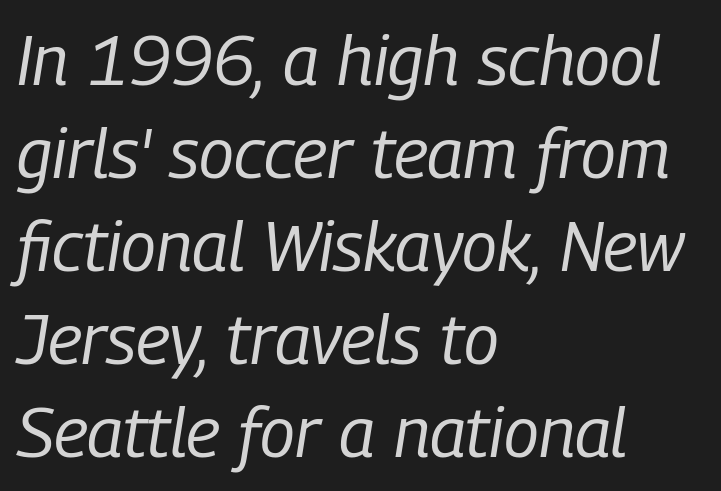
Between one letter and the next there's only the usual sliver of space. Is this a heavy cut? Hardly; it is regular or lighter. Just letters on the line, the space beneath them empty. Compared with a centered layout, this one pins lines to the left instead.
